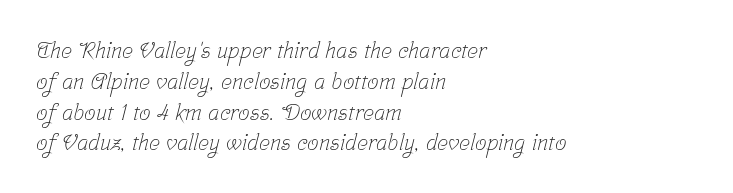
The image shows 23 px text type; set left-aligned, normal line spacing (1.34x), normal letter spacing, not underlined.
